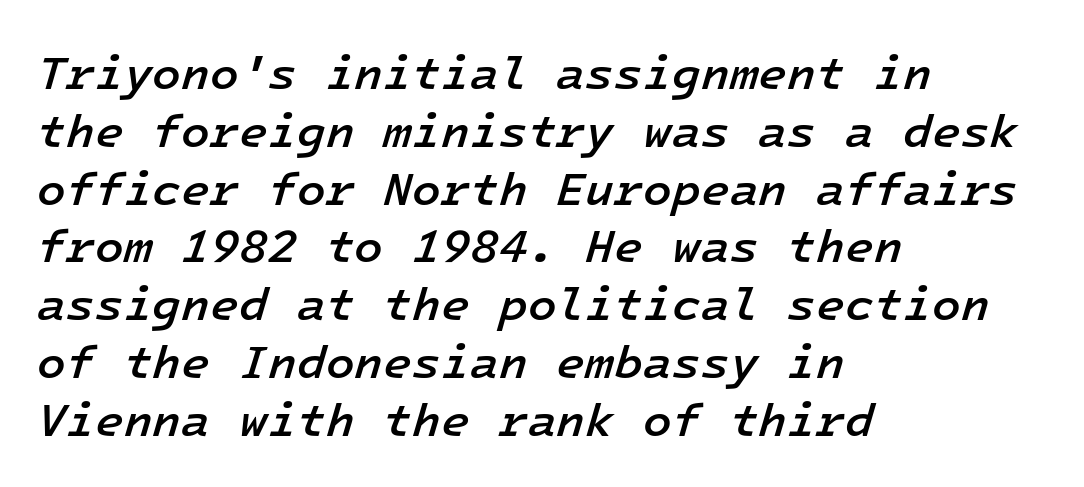
The image shows 47 px semibold type, italic (leaning right), monospaced; set left-aligned, line spacing 1.23x, normal letter spacing, not underlined; low stroke contrast and a medium x-height.
